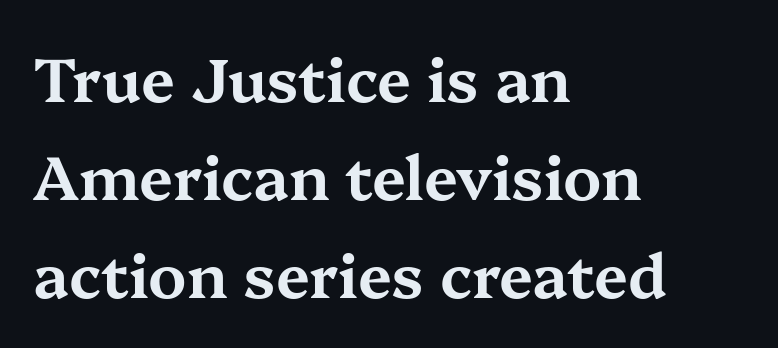
Q: Is the text italic (slanted)? A: No, it is upright.
Q: Is the typeface a serif or a sans-serif typeface? A: Serif.
Q: Is the text underlined? A: No.
Q: How is the paragraph aligned? A: Left-aligned.
Q: Is the spacing between letters normal or unusually wide? A: Normal.
Q: Is the spacing between lines tight, normal or loose? A: Normal.
Q: Width (condensed, normal, or wide)? A: Wide.
Q: Stroke contrast? A: Medium.
Q: x-height? A: Medium.
Q: Monospaced? A: No.
